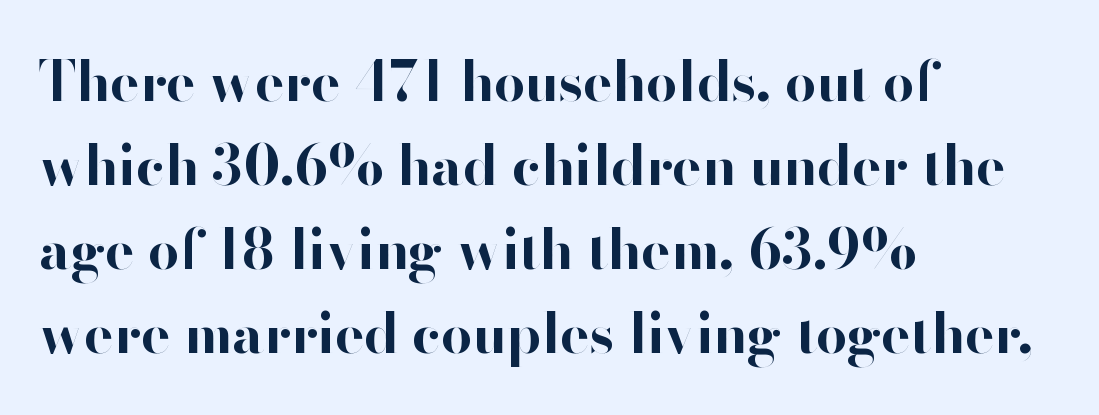
{"serif": "no", "italic": "no", "bold": "yes", "weight": "bold", "width": "normal", "stroke_contrast": "high", "x_height": "small", "monospaced": "no", "underline": "no", "align": "left", "line_spacing": "normal", "line_spacing_ratio": 1.53, "letter_spacing": "normal", "letter_spacing_em": 0.0, "glyph_px": 55}
